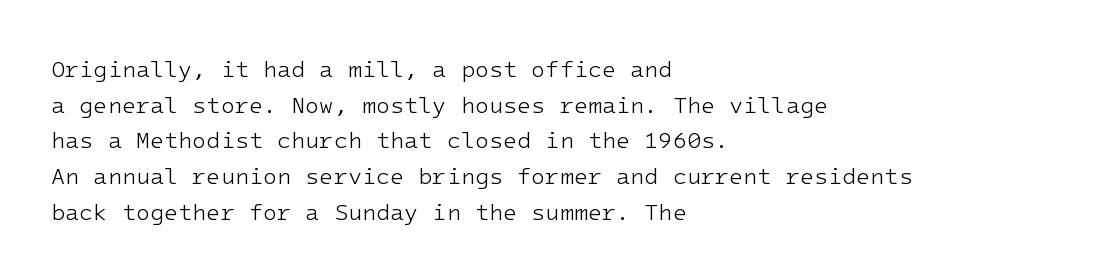
The image shows 23 px text type, upright; set left-aligned, normal line spacing (1.55x), normal letter spacing, not underlined.
